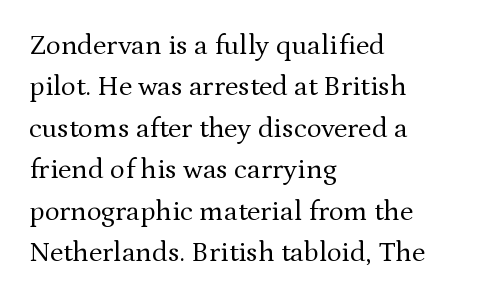
{"serif": "yes", "italic": "no", "bold": "no", "weight": "regular", "width": "normal", "stroke_contrast": "medium", "x_height": "medium", "monospaced": "no", "underline": "no", "align": "left", "line_spacing": "normal", "line_spacing_ratio": 1.48, "letter_spacing": "normal", "letter_spacing_em": 0.0, "glyph_px": 28}
